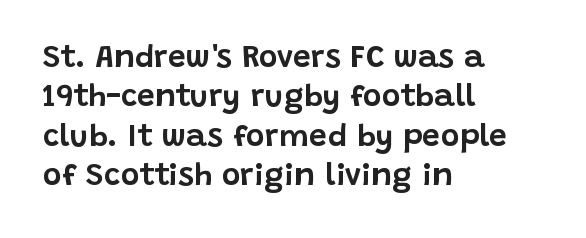
Character widths vary here, with narrow letters taking less room than wide ones. A typesetter would mark this as roman, not italic. Classification — sans serif. The ragged edge is on the right, which tells us the setting is flush left. Honestly, there is no underline to notice here at all. Look at the tracking — it's just the regular setting, nothing added.
